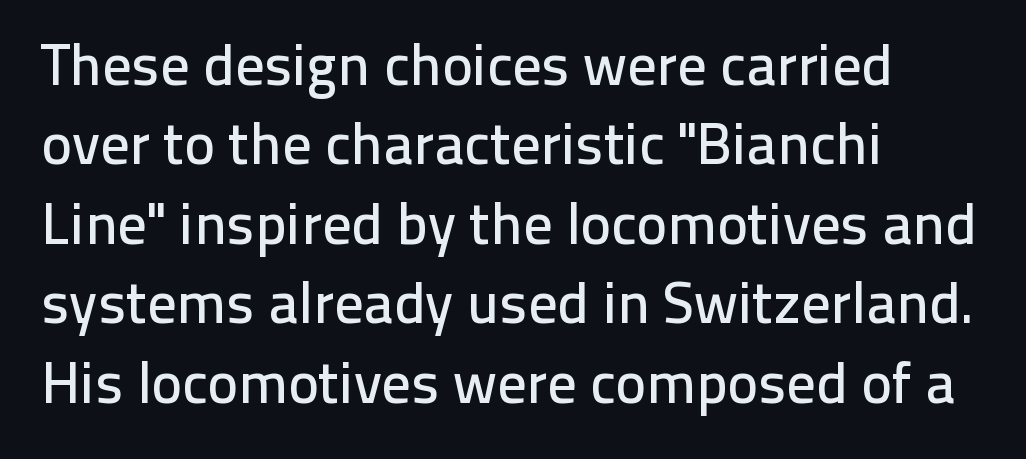
{"serif": "no", "italic": "no", "width": "normal", "stroke_contrast": "low", "x_height": "medium", "monospaced": "no", "underline": "no", "align": "left", "line_spacing": "normal", "line_spacing_ratio": 1.37, "letter_spacing": "normal", "letter_spacing_em": 0.0, "glyph_px": 58}
